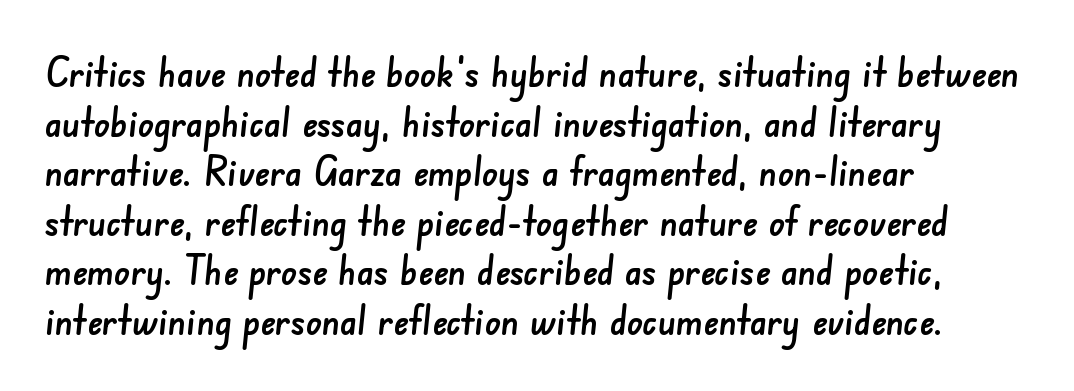
The space beneath each line is pristine and unruled. The passage shown is typeset with a sans-serif family. Left-aligned paragraph, ragged on the right. Here the designer chose a conventional face with non-uniform glyph widths. Glyph-to-glyph distance matches everyday printed text.
